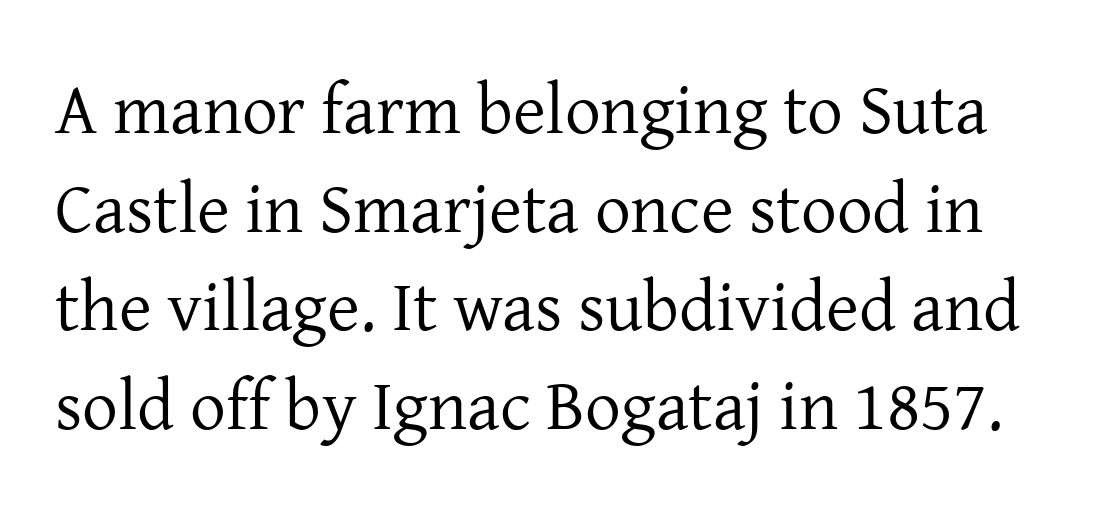
Q: Is the text bold? A: No.
Q: Is the text italic (slanted)? A: No, it is upright.
Q: Is the typeface a serif or a sans-serif typeface? A: Serif.
Q: Is the text underlined? A: No.
Q: Is the spacing between letters normal or unusually wide? A: Normal.
Q: Is the spacing between lines tight, normal or loose? A: Normal.
Q: Width (condensed, normal, or wide)? A: Normal.
Q: Stroke contrast? A: Low.
Q: x-height? A: Medium.
Q: Monospaced? A: No.
